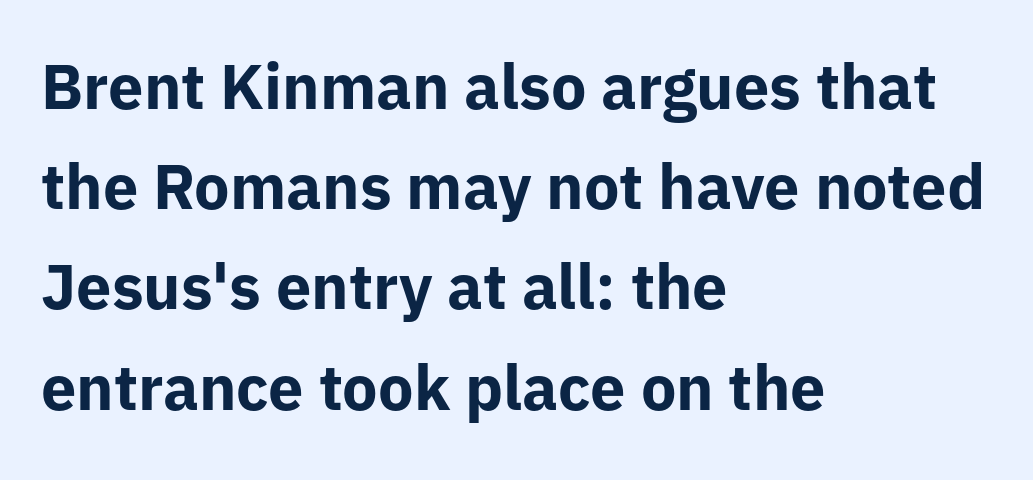
{"serif": "no", "italic": "no", "bold": "yes", "weight": "bold", "width": "normal", "stroke_contrast": "low", "x_height": "medium", "monospaced": "no", "underline": "no", "align": "left", "line_spacing": "normal", "line_spacing_ratio": 1.59, "letter_spacing": "normal", "letter_spacing_em": 0.0, "glyph_px": 63}
